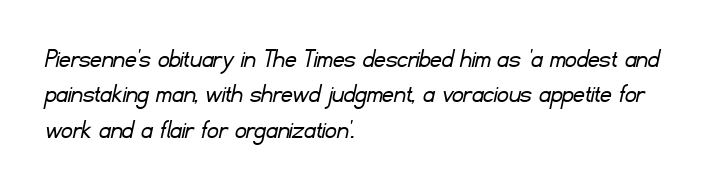
{"serif": "no", "bold": "no", "weight": "light", "width": "normal", "stroke_contrast": "low", "x_height": "small", "monospaced": "no", "underline": "no", "align": "left", "line_spacing": "normal", "line_spacing_ratio": 1.26, "letter_spacing": "normal", "letter_spacing_em": 0.0, "glyph_px": 28}
